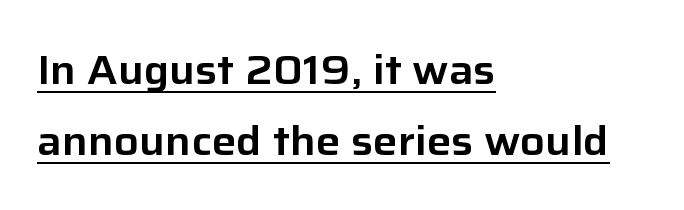
The face used here is proportionally spaced, like ordinary book or web type. This sample uses a sans-serif face. Notice how the stems are strictly vertical — no italics here. Words appear dense and cohesive because spacing is normal. Where is the straight margin? On the left. A rule runs beneath these lines of type.
